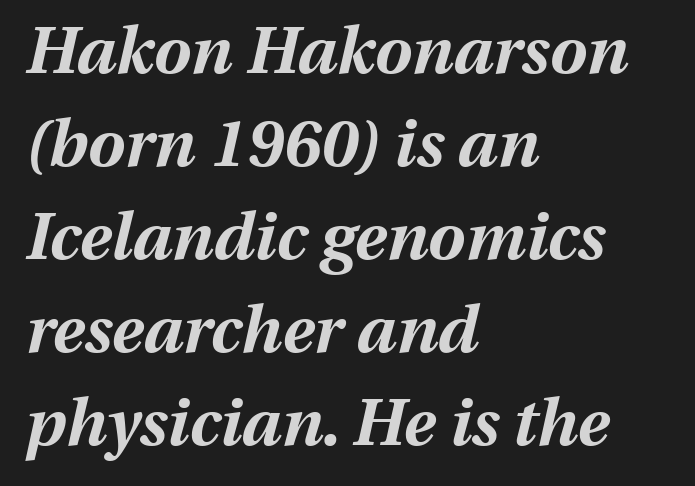
Bold? Absolutely — the strokes are thick and heavy. The specimen omits any rule beneath the text block's lines. An italicized treatment has been applied to the whole sample. Character widths vary here, with narrow letters taking less room than wide ones.
